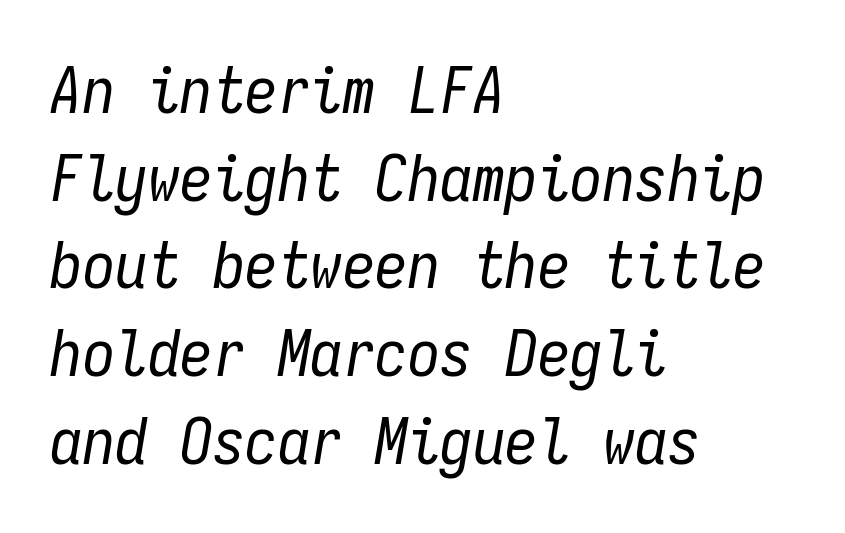
The image shows 65 px regular-weight, condensed type, italic (leaning right), monospaced; set left-aligned, normal line spacing (1.35x), normal letter spacing, not underlined; low stroke contrast and a medium x-height.
